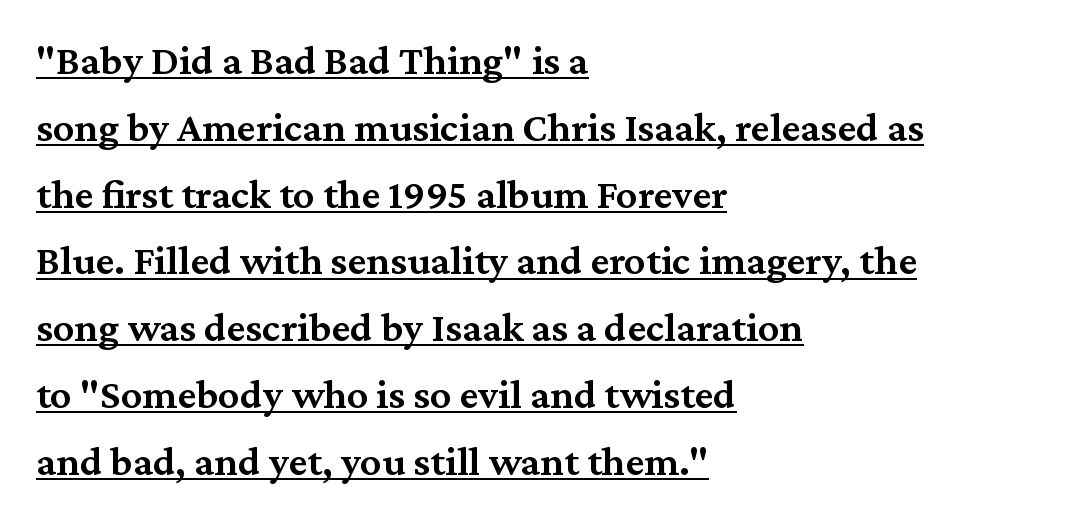
If you drew a line through each stem, it would be perfectly vertical. Normally led — the rows are evenly, conventionally spaced. The rendered words wear a rule along their underside. The rendering uses natural spacing where letterforms have individual widths.
